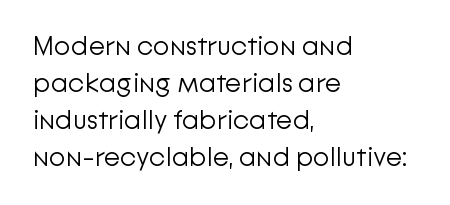
Q: Is the text bold? A: No.
Q: Is the text italic (slanted)? A: No, it is upright.
Q: Is the text underlined? A: No.
Q: How is the paragraph aligned? A: Left-aligned.
Q: Is the spacing between letters normal or unusually wide? A: Normal.
Q: Is the spacing between lines tight, normal or loose? A: Normal.
